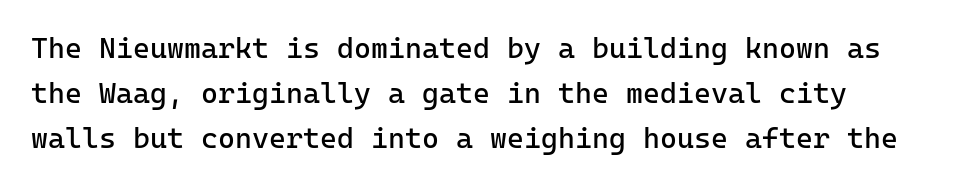
The image shows 29 px regular-weight sans-serif type, upright, monospaced; set normal line spacing (1.55x), normal letter spacing, not underlined; low stroke contrast and a medium x-height.
